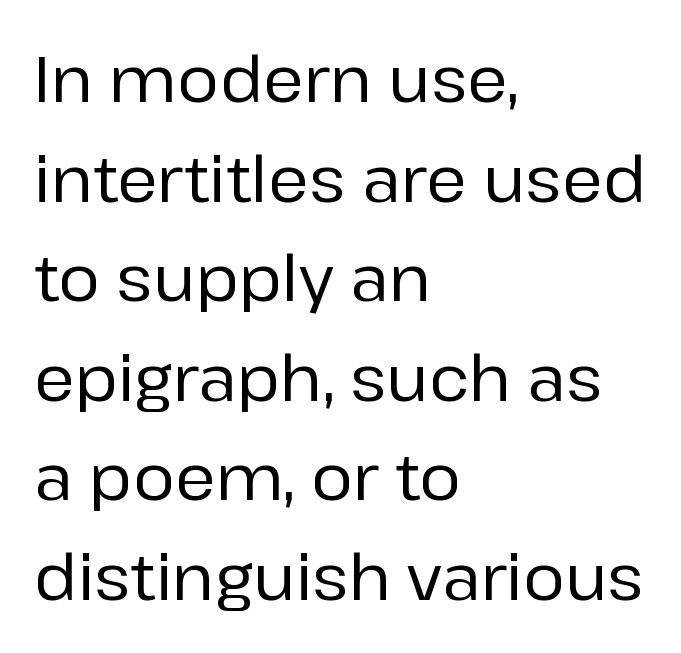
The image shows 63 px sans-serif type, upright; set left-aligned, normal line spacing (1.58x), normal letter spacing, not underlined; low stroke contrast and a medium x-height.
